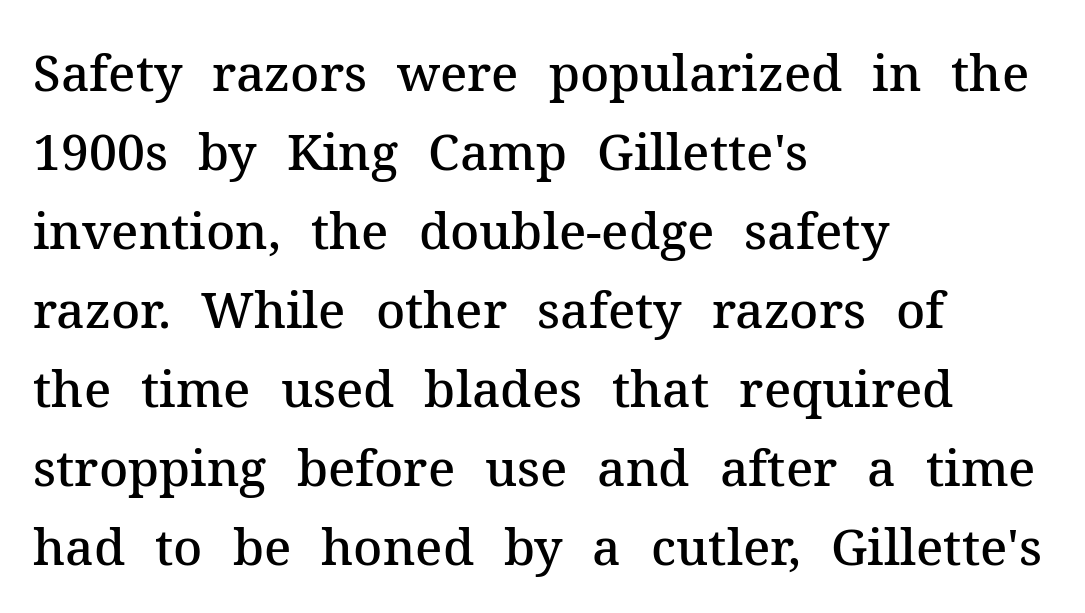
The image shows 50 px semibold serif type, upright; set left-aligned, normal line spacing (1.58x), normal letter spacing, not underlined; medium stroke contrast and a medium x-height.
